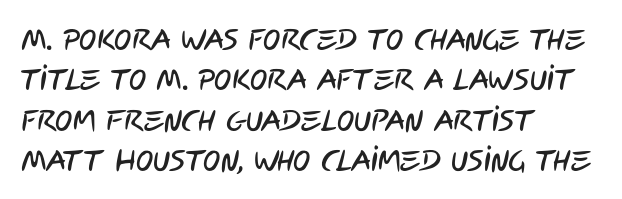
The image shows 29 px condensed sans-serif type; set left-aligned, normal line spacing (1.39x), normal letter spacing, not underlined; low stroke contrast and a large x-height.
